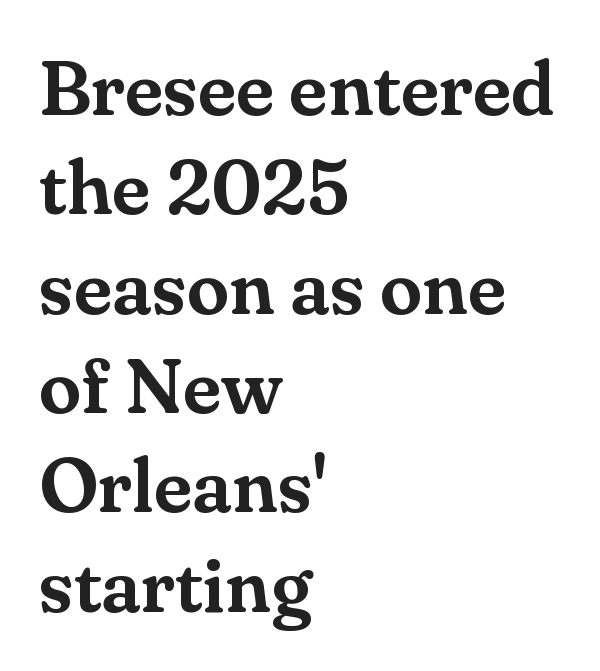
The image shows 77 px serif type, upright; set left-aligned, normal line spacing (1.29x), normal letter spacing, not underlined; medium stroke contrast and a small x-height.
